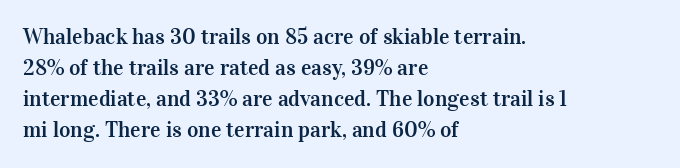
Q: Is the text italic (slanted)? A: No, it is upright.
Q: Is the text underlined? A: No.
Q: How is the paragraph aligned? A: Left-aligned.
Q: Is the spacing between letters normal or unusually wide? A: Normal.
Q: Is the spacing between lines tight, normal or loose? A: Normal.
